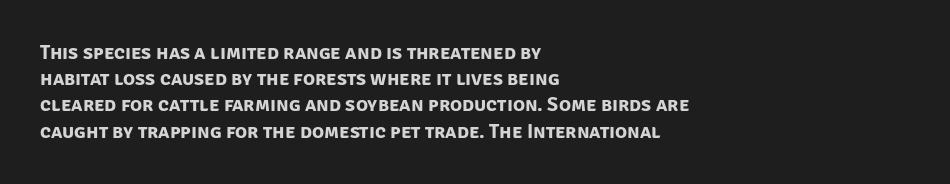
The image shows 20 px bold type; set left-aligned, normal line spacing (1.31x), normal letter spacing, not underlined.
